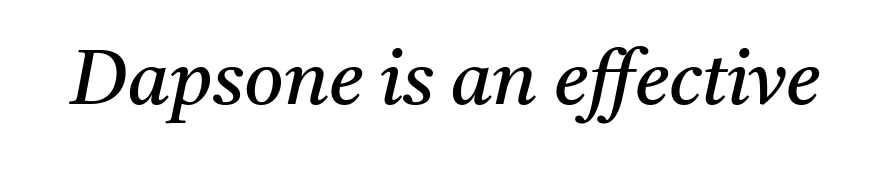
Q: Is the text bold? A: No.
Q: Is the text italic (slanted)? A: Yes, it leans right by about 11 degrees.
Q: Is the typeface a serif or a sans-serif typeface? A: Serif.
Q: Is the text underlined? A: No.
Q: Is the spacing between letters normal or unusually wide? A: Normal.
Q: Width (condensed, normal, or wide)? A: Normal.
Q: Stroke contrast? A: Medium.
Q: x-height? A: Medium.
Q: Monospaced? A: No.
